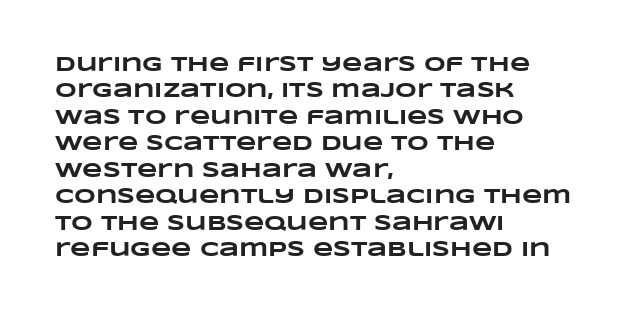
The image shows 21 px bold type; set left-aligned, normal line spacing (1.26x), normal letter spacing, not underlined.
